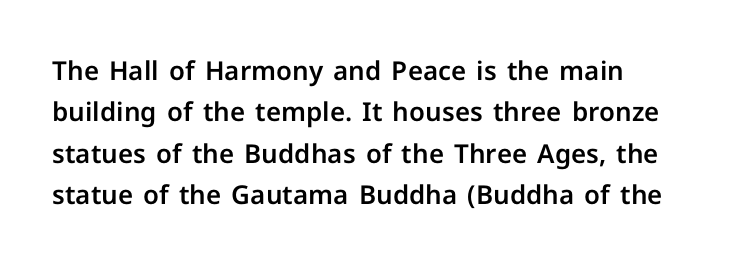
Honestly, there is no underline to notice here at all. Nothing unusual about the tracking: characters are spaced as the font intends. These lines stack with their left ends in a neat column. Posture: vertical. Normally led — the rows are evenly, conventionally spaced.
